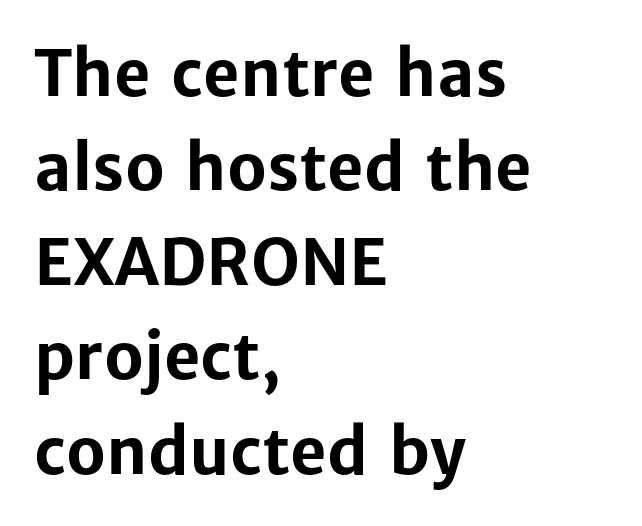
{"serif": "no", "italic": "no", "bold": "yes", "weight": "bold", "width": "normal", "stroke_contrast": "low", "x_height": "medium", "monospaced": "no", "underline": "no", "align": "left", "line_spacing": "normal", "line_spacing_ratio": 1.5, "letter_spacing": "normal", "letter_spacing_em": 0.0, "glyph_px": 63}
